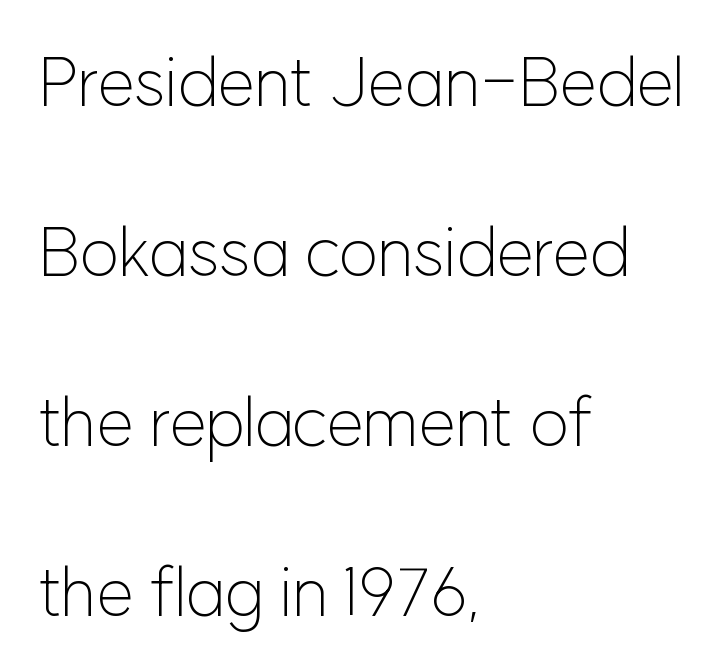
The image shows 68 px light sans-serif type, upright; set left-aligned, loose line spacing (2.5x), normal letter spacing, not underlined; low stroke contrast and a medium x-height.
